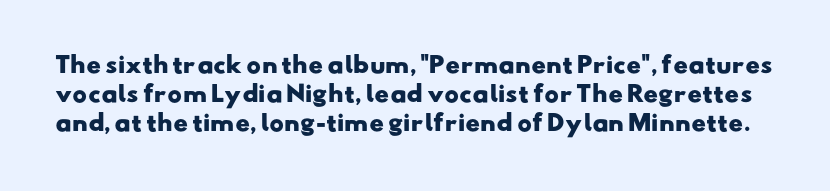
Decoration check: the copy has no underline. The face used here is rendered with its standard letterfit. Thick stems and heavy bowls — unmistakably bold. The passage shown stacks its lines at a standard gap.
